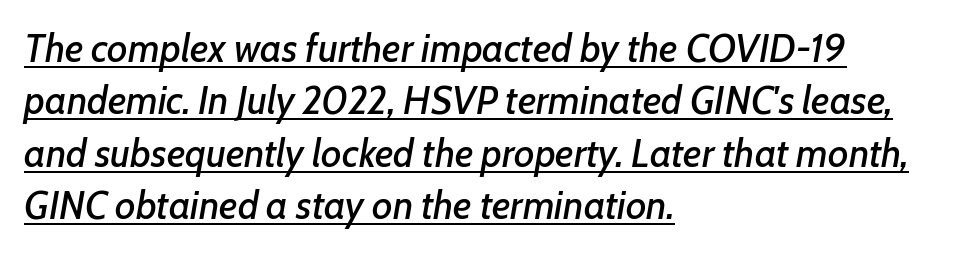
The image shows 39 px text type, italic (leaning right); set left-aligned, normal line spacing (1.34x), normal letter spacing, underlined; low stroke contrast and a medium x-height.
